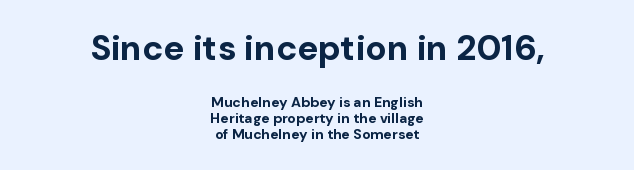
{"serif": "no", "italic": "no", "bold": "yes", "weight": "bold", "width": "normal", "stroke_contrast": "low", "x_height": "medium", "monospaced": "no", "underline": "no", "align": "center", "line_spacing": "tight", "line_spacing_ratio": 1.15, "letter_spacing": "normal", "letter_spacing_em": 0.0, "larger_block": "first", "size_ratio": 2.5, "glyph_px": 35}
